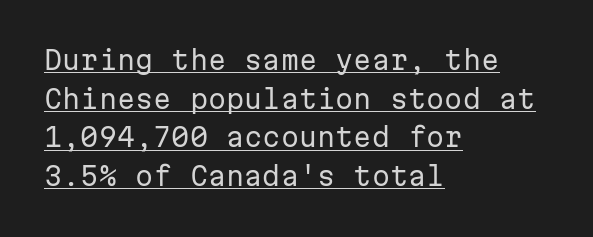
Ink coverage per letter is moderate at most. You can see a thin bar hugging the bottom of the glyphs. Every row of glyphs begins at an identical x-position on the left. The block of text has a typical density, with ordinary space between rows. No italicization has been applied; the sample stays upright.
